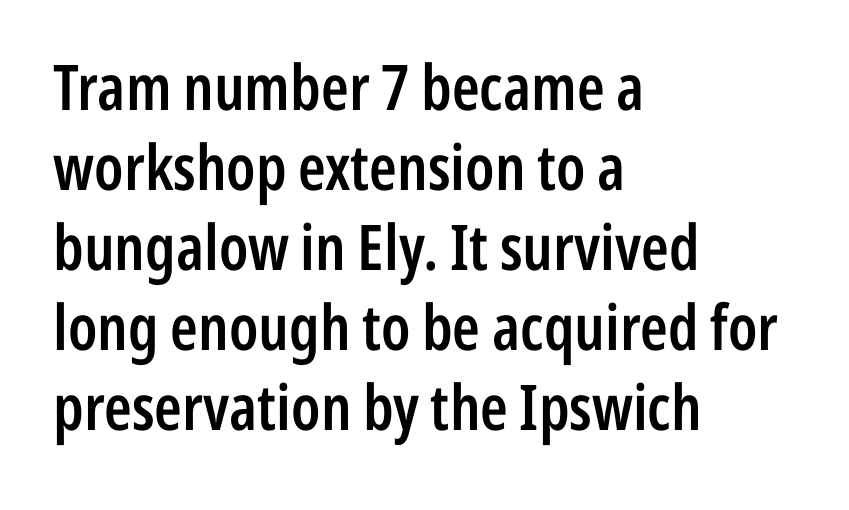
{"serif": "no", "italic": "no", "bold": "semi", "weight": "semibold", "width": "condensed", "stroke_contrast": "low", "x_height": "medium", "monospaced": "no", "underline": "no", "align": "left", "line_spacing": "normal", "line_spacing_ratio": 1.27, "letter_spacing": "normal", "letter_spacing_em": 0.0, "glyph_px": 63}
